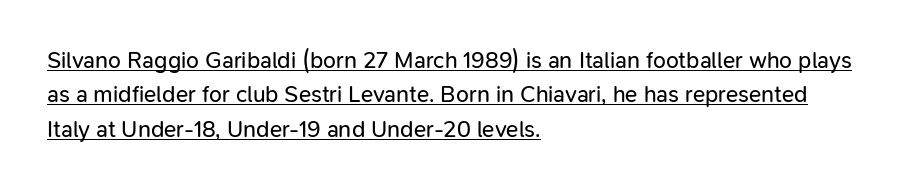
The image shows 23 px text type, upright; set left-aligned, normal line spacing (1.49x), normal letter spacing, underlined.
